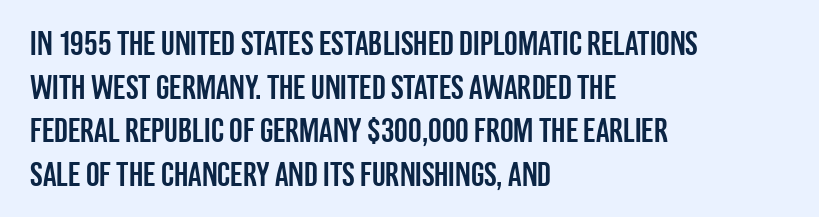
Q: Is the text italic (slanted)? A: No, it is upright.
Q: Is the typeface a serif or a sans-serif typeface? A: Sans-serif.
Q: Is the text underlined? A: No.
Q: How is the paragraph aligned? A: Left-aligned.
Q: Is the spacing between letters normal or unusually wide? A: Normal.
Q: Is the spacing between lines tight, normal or loose? A: Normal.
Q: Width (condensed, normal, or wide)? A: Condensed.
Q: Stroke contrast? A: Low.
Q: x-height? A: Large.
Q: Monospaced? A: No.
